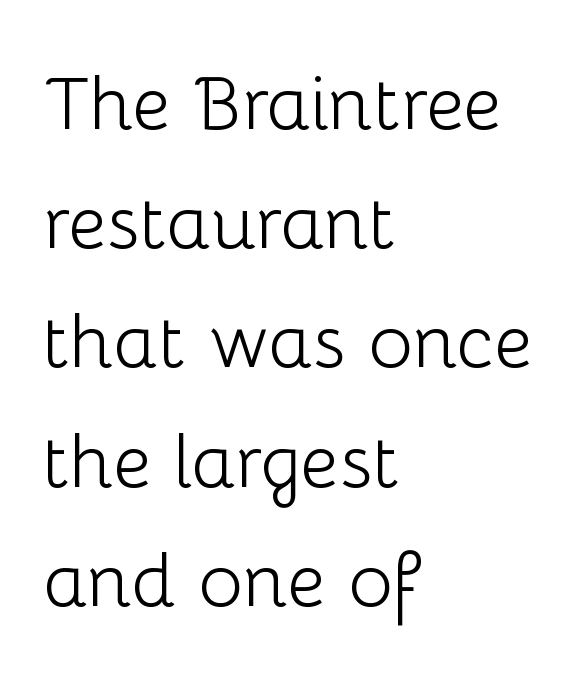
The image shows 75 px light sans-serif type, upright; set left-aligned, normal line spacing (1.59x), normal letter spacing, not underlined; low stroke contrast and a medium x-height.
